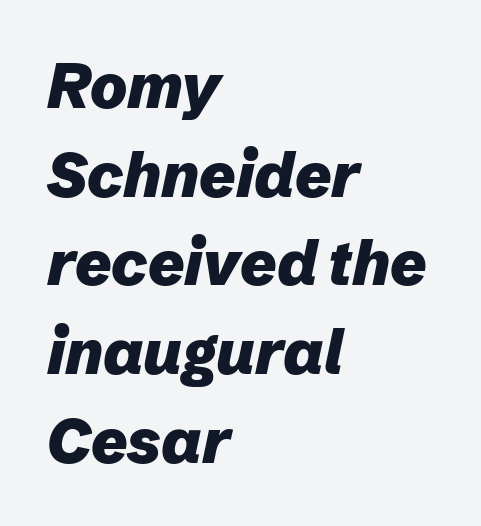
Q: Is the text bold? A: Yes.
Q: Is the text italic (slanted)? A: Yes, it leans right by about 12 degrees.
Q: Is the text underlined? A: No.
Q: How is the paragraph aligned? A: Left-aligned.
Q: Is the spacing between letters normal or unusually wide? A: Normal.
Q: Is the spacing between lines tight, normal or loose? A: Normal.
Q: Width (condensed, normal, or wide)? A: Normal.
Q: Stroke contrast? A: Low.
Q: x-height? A: Medium.
Q: Monospaced? A: No.
